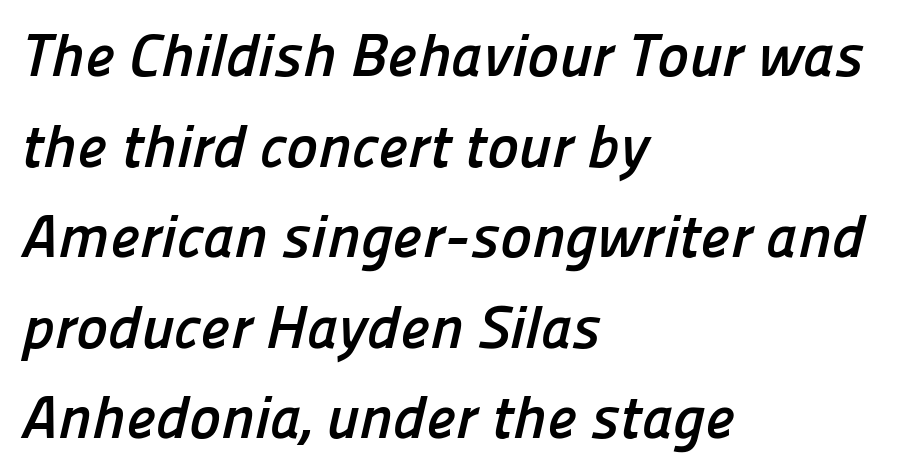
The passage shown is emphatically bold. Leading: standard. Letters rest on an invisible, unmarked baseline. The gaps between neighbouring characters are ordinary and unremarkable. Classification — sans serif. The text block is weighted toward the left margin, trailing off unevenly rightward.
